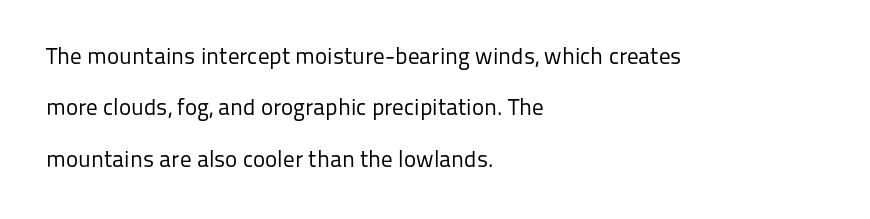
The image shows 23 px text type, upright; set left-aligned, loose line spacing (2.23x), normal letter spacing, not underlined.
